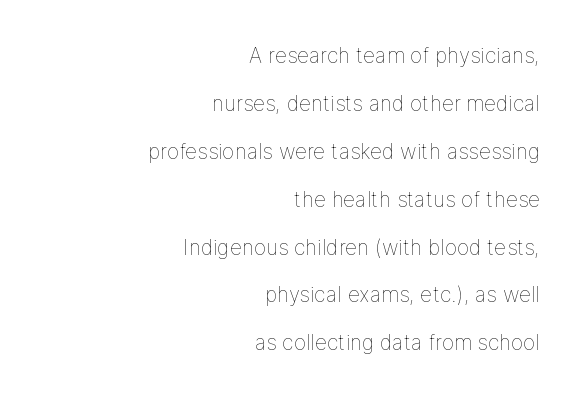
Q: Is the text bold? A: No.
Q: Is the text italic (slanted)? A: No, it is upright.
Q: Is the text underlined? A: No.
Q: How is the paragraph aligned? A: Right-aligned.
Q: Is the spacing between letters normal or unusually wide? A: Normal.
Q: Is the spacing between lines tight, normal or loose? A: Loose.
